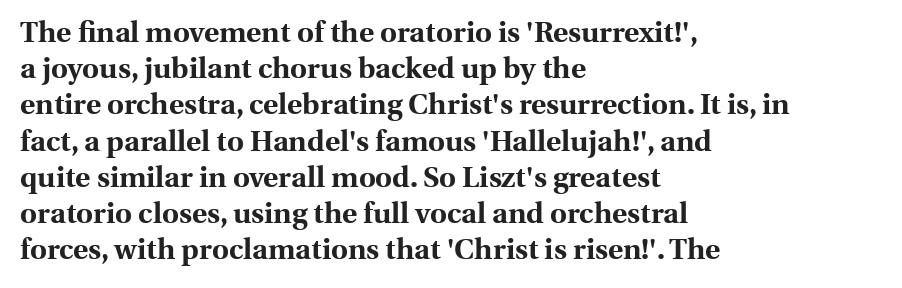
Regarding serifs, this sample has them. The paragraph shown leans on its left margin. Characters remain perfectly vertical along every line. Quick note: underline off. Spacing verdict: proportional, widths tailored to each character.
